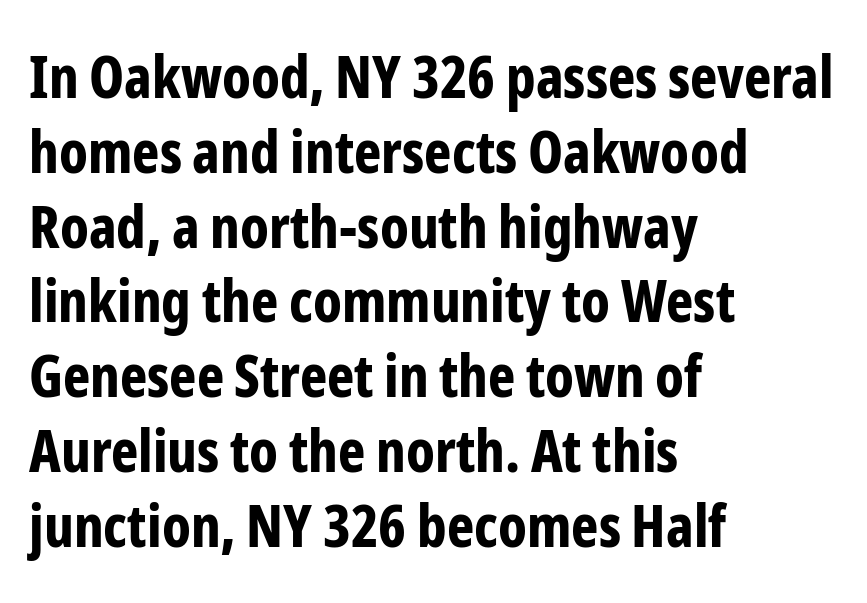
The image shows 58 px bold, condensed sans-serif type, upright; set left-aligned, normal line spacing (1.29x), normal letter spacing, not underlined; low stroke contrast and a medium x-height.
